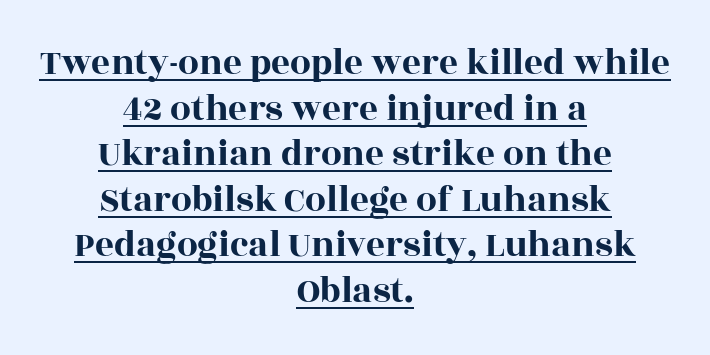
The image shows 37 px wide serif type, upright; set centered, line spacing 1.23x, normal letter spacing, underlined; a large x-height.
